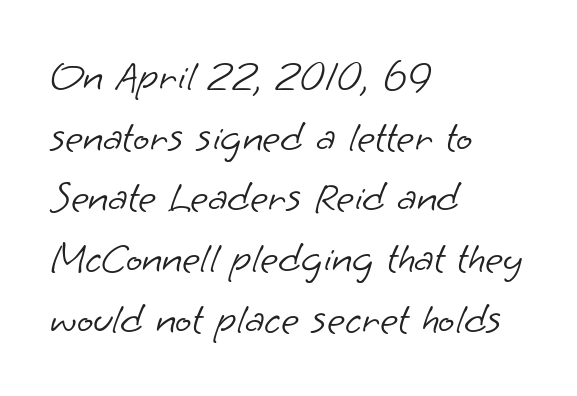
{"serif": "no", "bold": "no", "weight": "light", "width": "normal", "stroke_contrast": "low", "x_height": "small", "monospaced": "no", "underline": "no", "align": "left", "line_spacing": "normal", "line_spacing_ratio": 1.41, "letter_spacing": "normal", "letter_spacing_em": 0.0, "glyph_px": 43}
